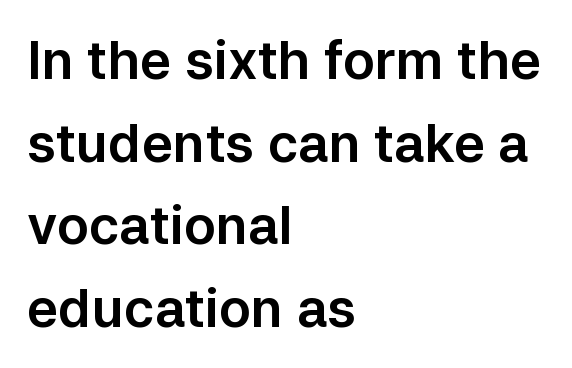
{"serif": "no", "italic": "no", "width": "normal", "stroke_contrast": "low", "x_height": "medium", "monospaced": "no", "underline": "no", "align": "left", "line_spacing": "normal", "line_spacing_ratio": 1.56, "letter_spacing": "normal", "letter_spacing_em": 0.0, "glyph_px": 53}
